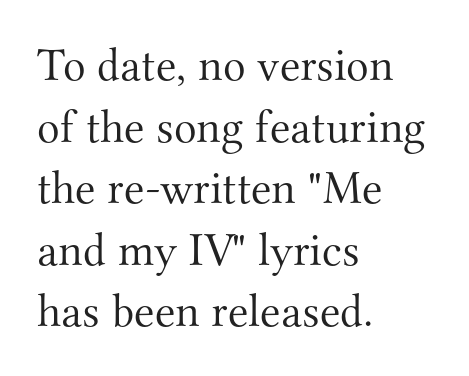
Q: Is the text bold? A: No.
Q: Is the text italic (slanted)? A: No, it is upright.
Q: Is the typeface a serif or a sans-serif typeface? A: Serif.
Q: Is the text underlined? A: No.
Q: How is the paragraph aligned? A: Left-aligned.
Q: Is the spacing between letters normal or unusually wide? A: Normal.
Q: Is the spacing between lines tight, normal or loose? A: Normal.
Q: Width (condensed, normal, or wide)? A: Normal.
Q: Stroke contrast? A: Medium.
Q: x-height? A: Small.
Q: Monospaced? A: No.
